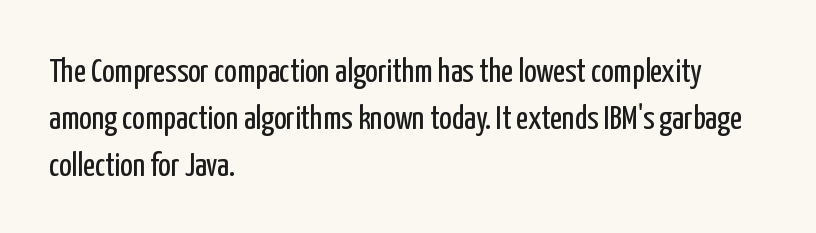
The image shows 33 px regular-weight, condensed sans-serif type, upright; set left-aligned, normal line spacing (1.43x), normal letter spacing, not underlined; low stroke contrast and a medium x-height.
